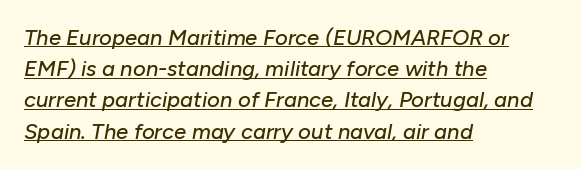
The image shows 22 px text type, italic (leaning right); set left-aligned, normal line spacing (1.42x), normal letter spacing, underlined.
